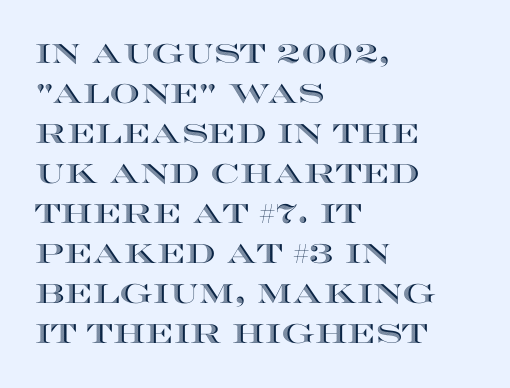
{"italic": "no", "underline": "no", "align": "left", "line_spacing": "normal", "line_spacing_ratio": 1.48, "letter_spacing": "normal", "letter_spacing_em": 0.0, "glyph_px": 27}
